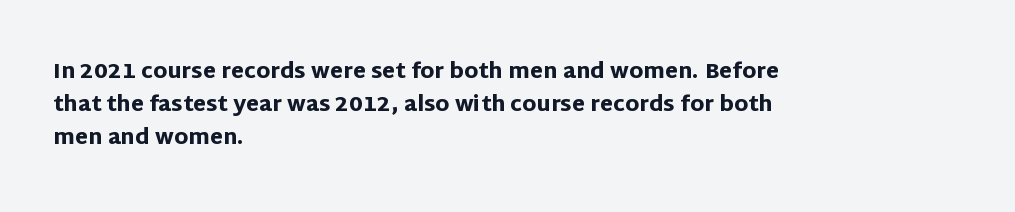
The image shows 21 px bold type, upright; set left-aligned, normal line spacing (1.57x), normal letter spacing, not underlined.
